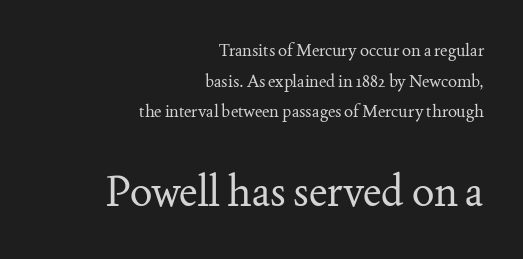
A serif font was chosen for this passage. Words appear dense and cohesive because spacing is normal. Horizontally, the lines are justified to the trailing edge only. Bare-footed words on every line.
